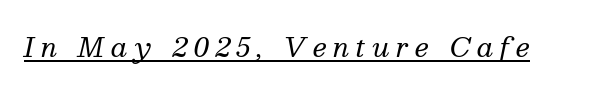
The image shows 26 px text type, italic (leaning right); set unusually wide letter spacing (+0.25 em), underlined.
